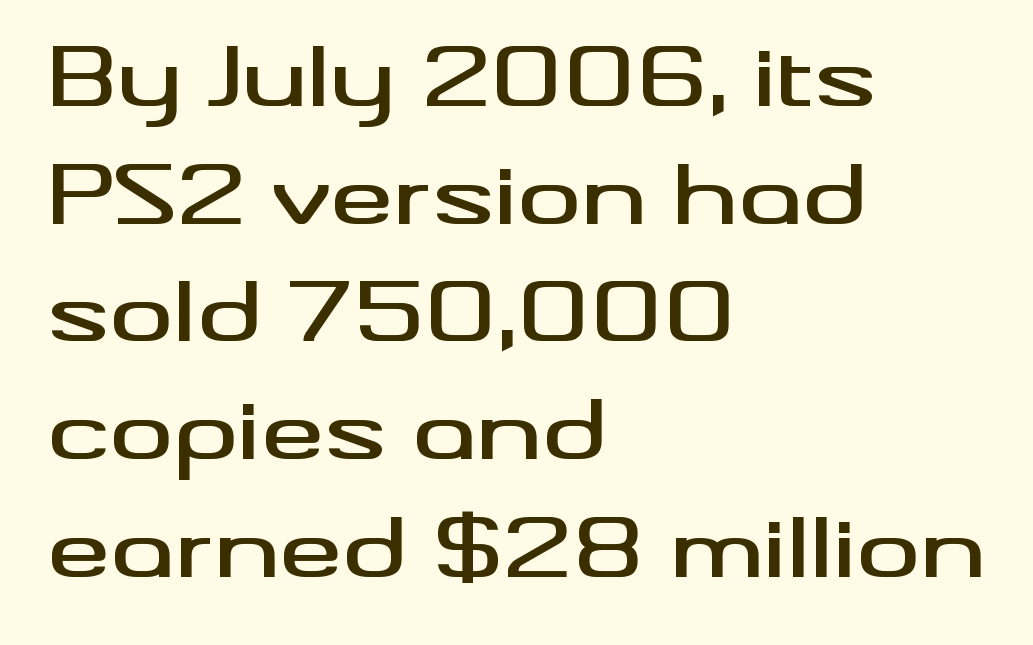
{"serif": "no", "italic": "no", "width": "wide", "stroke_contrast": "medium", "x_height": "small", "monospaced": "no", "underline": "no", "align": "left", "line_spacing": "normal", "line_spacing_ratio": 1.49, "letter_spacing": "normal", "letter_spacing_em": 0.0, "glyph_px": 79}
